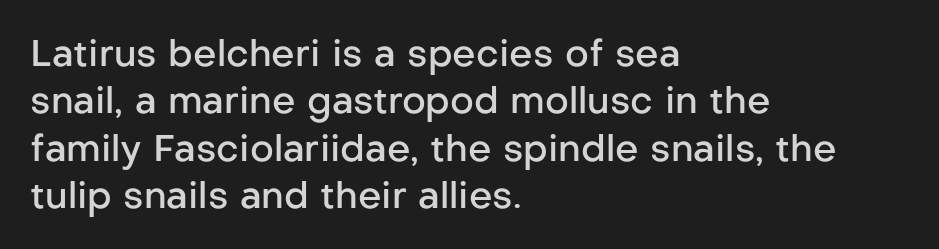
The image shows 37 px semibold sans-serif type, upright; set left-aligned, normal line spacing (1.28x), normal letter spacing, not underlined; low stroke contrast and a medium x-height.
